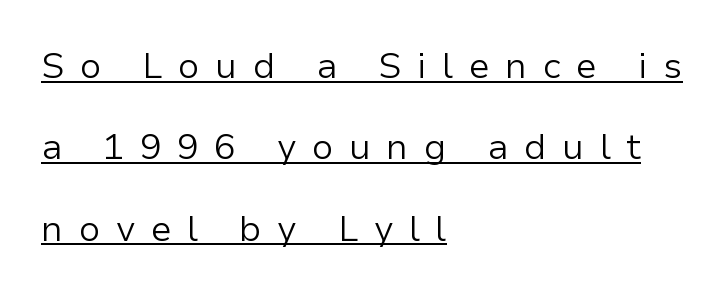
{"serif": "no", "italic": "no", "bold": "no", "weight": "light", "width": "normal", "stroke_contrast": "low", "x_height": "medium", "monospaced": "no", "underline": "yes", "align": "left", "line_spacing": "loose", "line_spacing_ratio": 2.26, "letter_spacing": "wide", "letter_spacing_em": 0.43, "glyph_px": 36}
